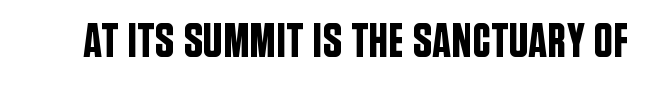
{"serif": "no", "italic": "no", "width": "condensed", "stroke_contrast": "low", "x_height": "large", "monospaced": "no", "underline": "no", "letter_spacing": "normal", "letter_spacing_em": 0.0, "glyph_px": 48}
